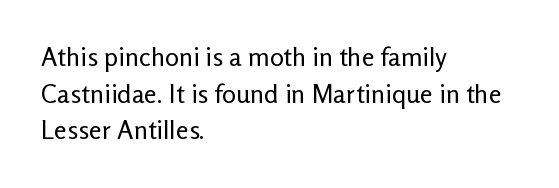
In CSS terms this would be text-align: left. The words here are not underlined. The font is comparable to plain body text, perhaps lighter. Every character sits straight up, as roman type does. The vertical gap from one line to the next is medium. Compared with typical body copy, the letter spacing here is the same.
